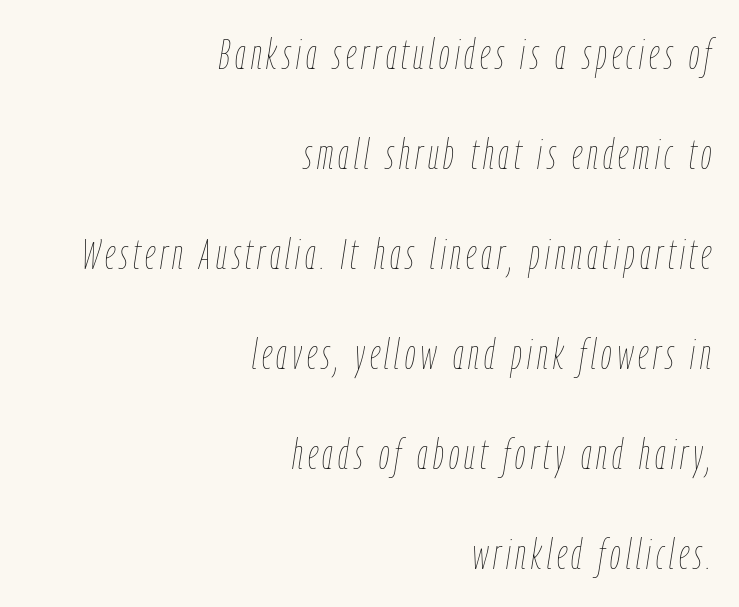
{"italic": "yes", "lean": "right", "slant_degrees": 9, "bold": "no", "weight": "thin", "width": "condensed", "stroke_contrast": "low", "x_height": "medium", "monospaced": "no", "underline": "no", "align": "right", "line_spacing": "loose", "line_spacing_ratio": 2.38, "glyph_px": 42}
